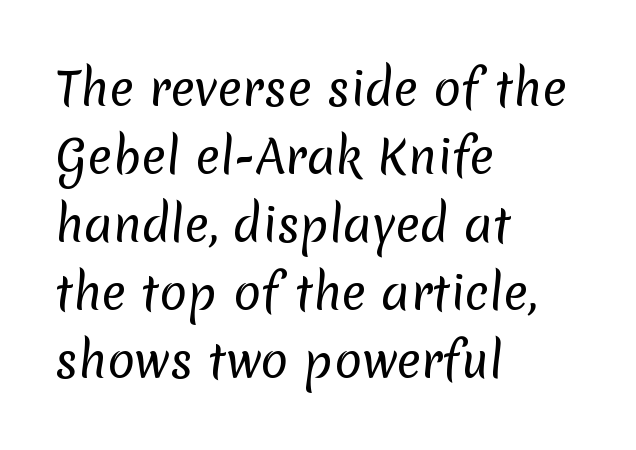
{"serif": "no", "bold": "no", "weight": "regular", "width": "normal", "stroke_contrast": "low", "x_height": "medium", "monospaced": "no", "underline": "no", "align": "left", "line_spacing": "normal", "line_spacing_ratio": 1.48, "letter_spacing": "normal", "letter_spacing_em": 0.0, "glyph_px": 46}
